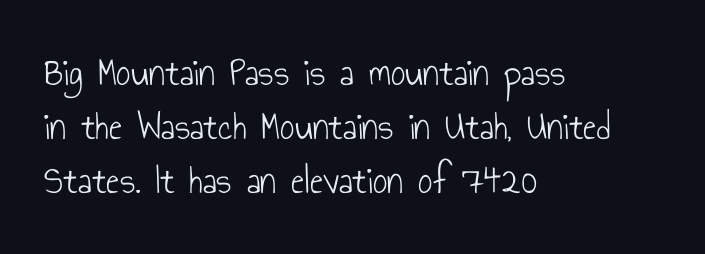
The weight would be labelled regular, book, light, or lighter still. Tracking here is standard; glyphs follow each other at the usual distance. The area under the type is left untouched. Reading down the block, your eye returns to a fixed left position each line. This is roman type, the default non-slanted kind.
